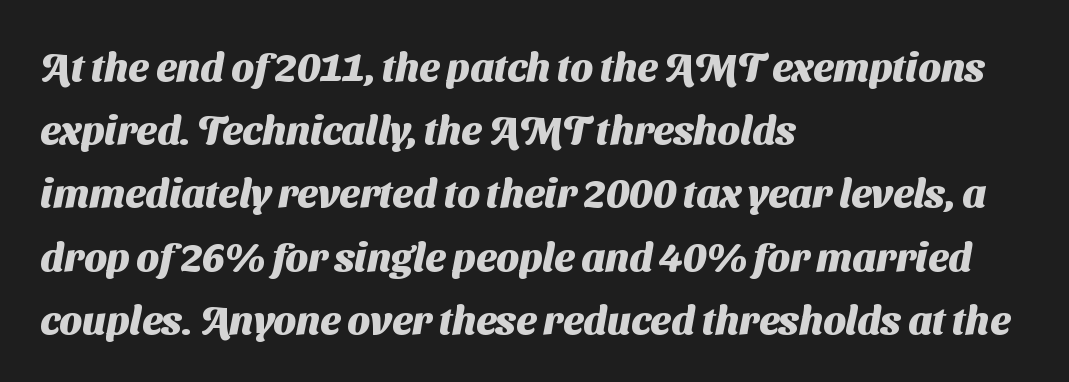
{"serif": "no", "bold": "yes", "weight": "heavy", "width": "normal", "stroke_contrast": "medium", "x_height": "medium", "monospaced": "no", "underline": "no", "align": "left", "line_spacing": "normal", "line_spacing_ratio": 1.58, "letter_spacing": "normal", "letter_spacing_em": 0.0, "glyph_px": 40}
